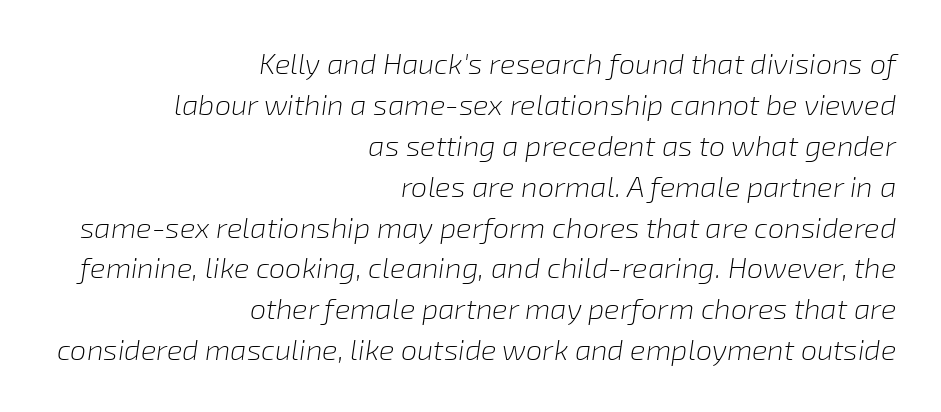
The image shows 29 px light type, italic (leaning right); set right-aligned, normal line spacing (1.41x), normal letter spacing, not underlined; low stroke contrast and a medium x-height.
